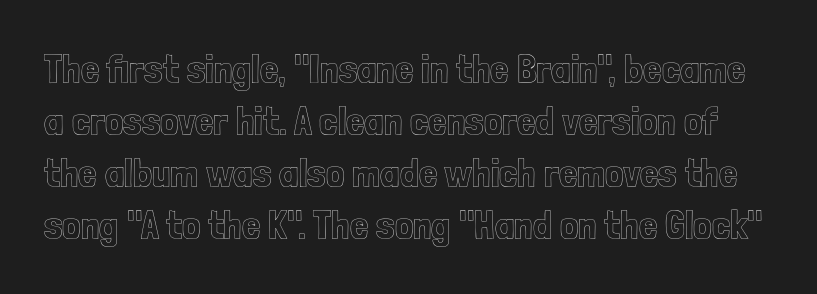
The type sits square on the baseline with zero lean. Successive baselines arrive at the customary interval. These lines are rendered in a variable-pitch font. Beneath every word, the page is bare. Short note: letters normally spaced.
